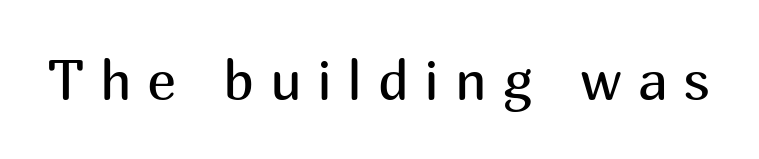
The image shows 55 px regular-weight sans-serif type, upright; set unusually wide letter spacing (+0.28 em), not underlined; medium stroke contrast and a medium x-height.
